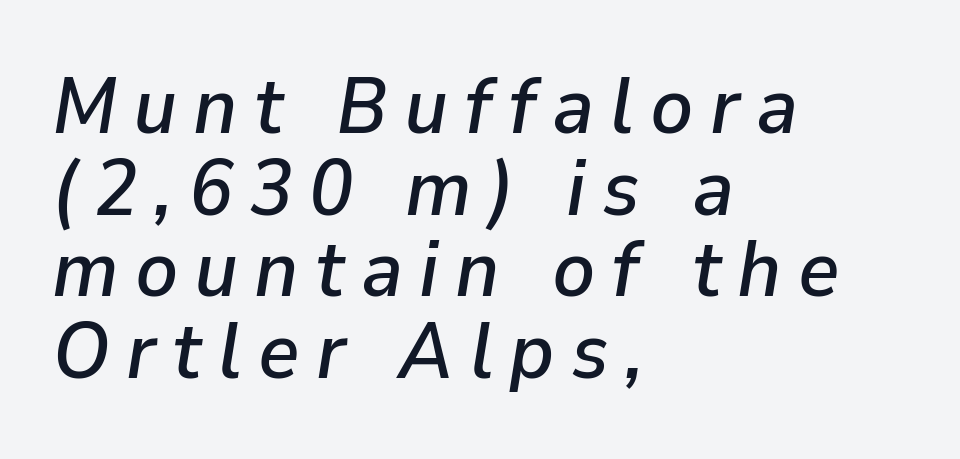
The image shows 80 px text type, italic (leaning right); set left-aligned, tight line spacing (1.02x), unusually wide letter spacing (+0.2 em), not underlined; low stroke contrast and a medium x-height.
